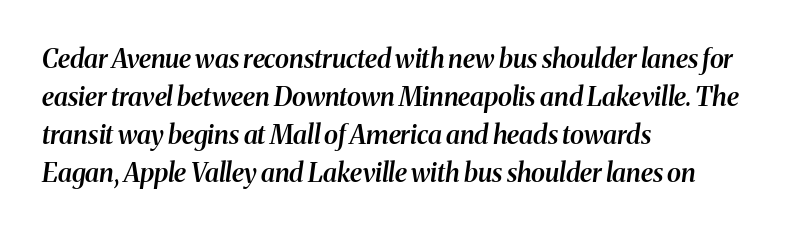
The image shows 26 px text type, italic (leaning right); set left-aligned, normal line spacing (1.46x), normal letter spacing, not underlined.
